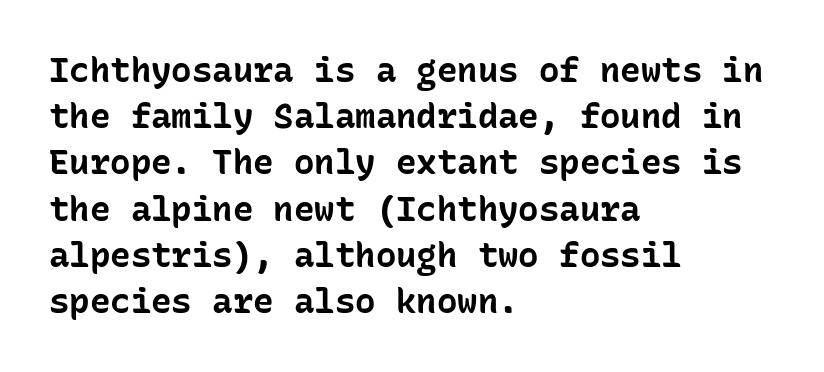
{"serif": "no", "italic": "no", "bold": "yes", "weight": "bold", "width": "normal", "stroke_contrast": "low", "x_height": "medium", "monospaced": "yes", "underline": "no", "align": "left", "line_spacing": "normal", "line_spacing_ratio": 1.36, "letter_spacing": "normal", "letter_spacing_em": 0.0, "glyph_px": 34}
